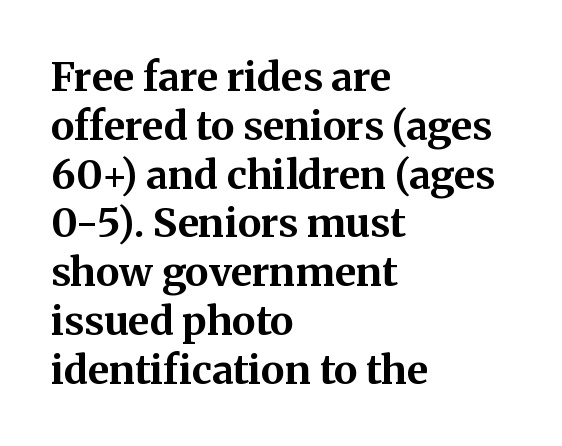
Spacing verdict: proportional, widths tailored to each character. Little horizontal feet cap the strokes, marking this as serif type. There is no visible air inserted between adjacent glyphs. The lines in this sample share a left origin and differ only in where they stop.
